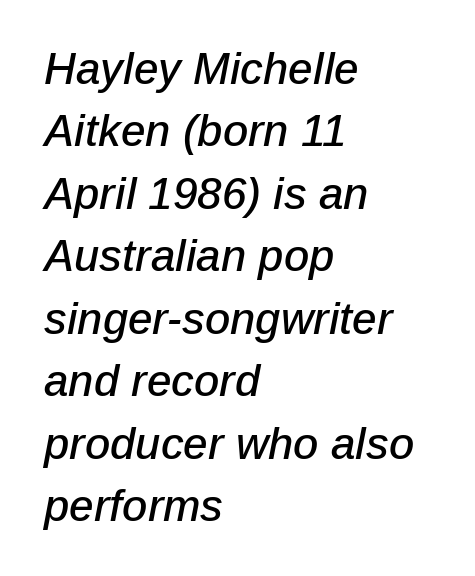
The text block is weighted toward the left margin, trailing off unevenly rightward. Bare-footed words on every line. Spacing verdict: proportional, widths tailored to each character. Tracking value appears to be zero — textbook default spacing. Is the type slanted? Yes — the strokes lean at a clear angle.
